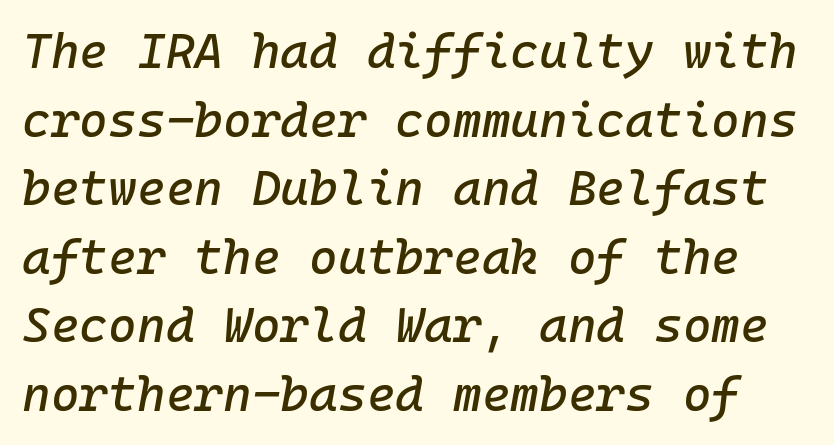
The image shows 49 px text type, italic (leaning right), monospaced; set normal line spacing (1.4x), normal letter spacing, not underlined; low stroke contrast and a medium x-height.
